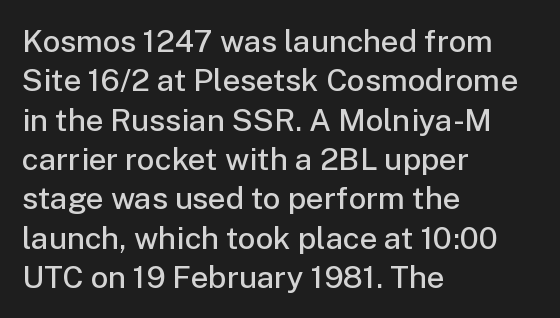
Q: Is the text bold? A: Semi-bold.
Q: Is the text italic (slanted)? A: No, it is upright.
Q: Is the typeface a serif or a sans-serif typeface? A: Sans-serif.
Q: Is the text underlined? A: No.
Q: How is the paragraph aligned? A: Left-aligned.
Q: Is the spacing between letters normal or unusually wide? A: Normal.
Q: Is the spacing between lines tight, normal or loose? A: Normal.
Q: Width (condensed, normal, or wide)? A: Normal.
Q: Stroke contrast? A: Low.
Q: x-height? A: Medium.
Q: Monospaced? A: No.
